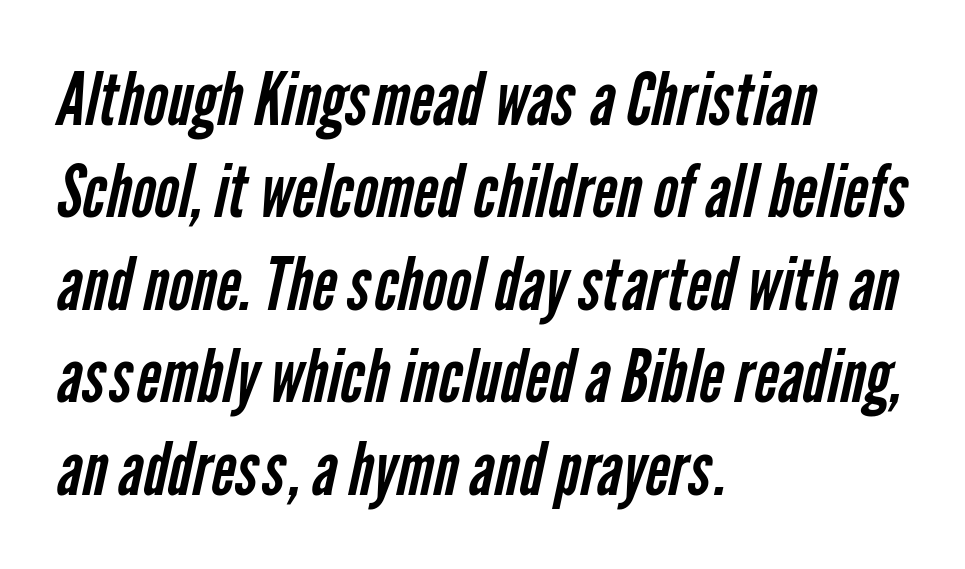
{"serif": "no", "bold": "no", "weight": "regular", "width": "condensed", "stroke_contrast": "low", "x_height": "medium", "monospaced": "no", "underline": "no", "align": "left", "line_spacing": "normal", "line_spacing_ratio": 1.25, "letter_spacing": "normal", "letter_spacing_em": 0.0, "glyph_px": 74}
